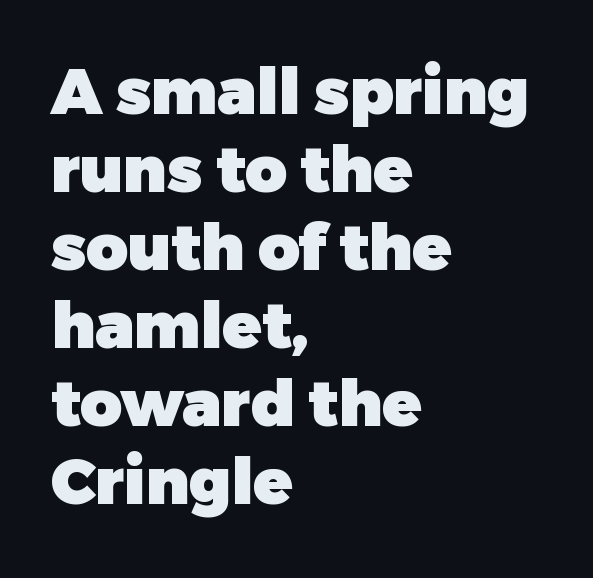
{"serif": "no", "italic": "no", "bold": "yes", "weight": "heavy", "width": "normal", "stroke_contrast": "low", "x_height": "medium", "monospaced": "no", "underline": "no", "align": "left", "line_spacing_ratio": 1.22, "letter_spacing": "normal", "letter_spacing_em": 0.0, "glyph_px": 64}
